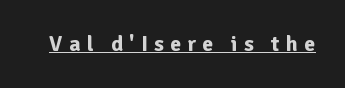
The image shows 22 px bold type, upright; set unusually wide letter spacing (+0.29 em), underlined.
